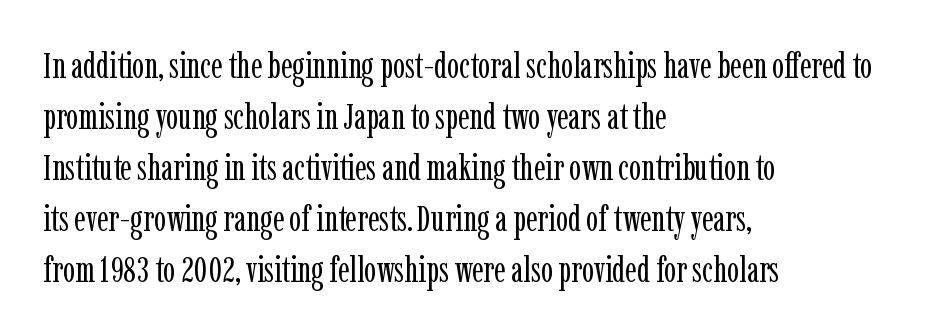
Vertical strokes here are truly vertical. Honestly, there is no underline to notice here at all. Here the designer chose a conventional face with non-uniform glyph widths. A serif font was chosen for this passage. Counters stay open thanks to moderate or lighter strokes. Every row of glyphs begins at an identical x-position on the left.
